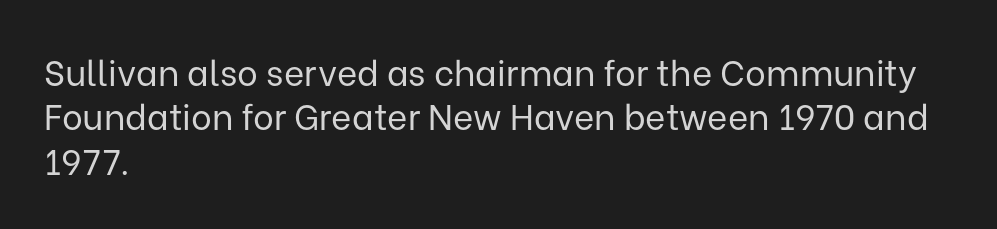
{"serif": "no", "italic": "no", "bold": "no", "weight": "regular", "width": "normal", "stroke_contrast": "low", "x_height": "medium", "monospaced": "no", "underline": "no", "align": "left", "line_spacing": "normal", "line_spacing_ratio": 1.27, "letter_spacing": "normal", "letter_spacing_em": 0.0, "glyph_px": 35}
